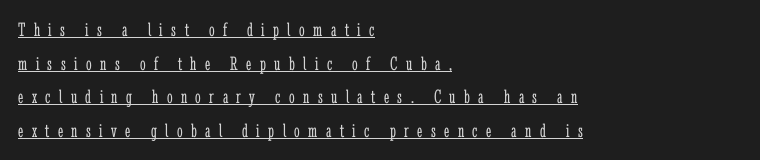
The image shows 20 px text type, upright; set left-aligned, normal line spacing (1.68x), unusually wide letter spacing (+0.42 em), underlined.
